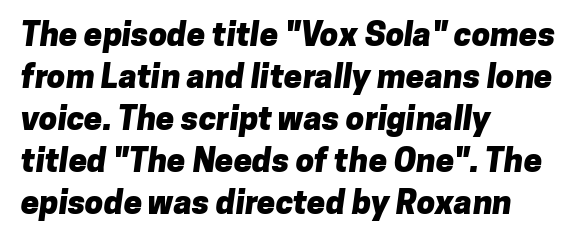
Q: Is the text bold? A: Yes.
Q: Is the typeface a serif or a sans-serif typeface? A: Sans-serif.
Q: Is the text underlined? A: No.
Q: How is the paragraph aligned? A: Left-aligned.
Q: Is the spacing between letters normal or unusually wide? A: Normal.
Q: Is the spacing between lines tight, normal or loose? A: Normal.
Q: Width (condensed, normal, or wide)? A: Normal.
Q: Stroke contrast? A: Low.
Q: x-height? A: Medium.
Q: Monospaced? A: No.
